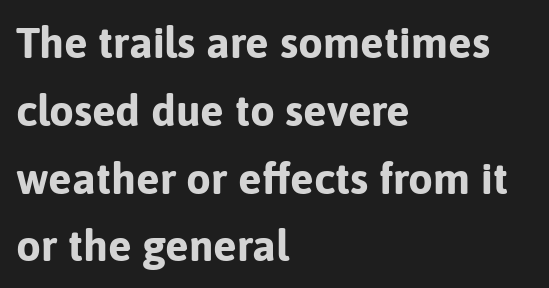
{"serif": "no", "italic": "no", "bold": "yes", "weight": "bold", "width": "normal", "stroke_contrast": "low", "x_height": "medium", "monospaced": "no", "underline": "no", "align": "left", "line_spacing": "normal", "line_spacing_ratio": 1.54, "letter_spacing": "normal", "letter_spacing_em": 0.0, "glyph_px": 44}
